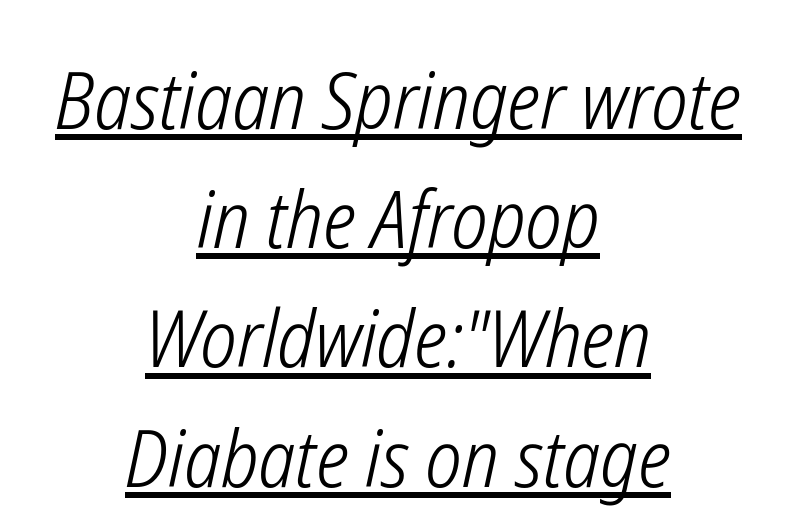
Heft: none added — not bold. The face used here is proportionally spaced, like ordinary book or web type. The axis of the letterforms is tilted away from vertical. Descenders here cross a horizontal rule under the line. Between one letter and the next there's only the usual sliver of space.
